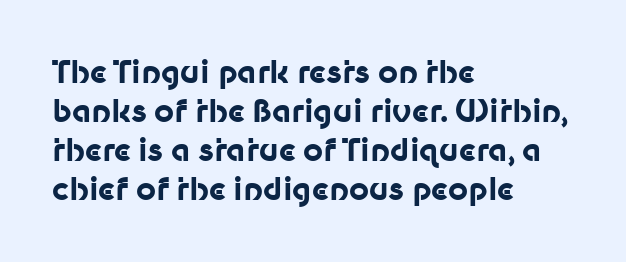
{"serif": "no", "italic": "no", "bold": "yes", "weight": "bold", "width": "normal", "stroke_contrast": "low", "x_height": "medium", "monospaced": "no", "underline": "no", "align": "left", "line_spacing": "normal", "line_spacing_ratio": 1.26, "letter_spacing": "normal", "letter_spacing_em": 0.0, "glyph_px": 31}
